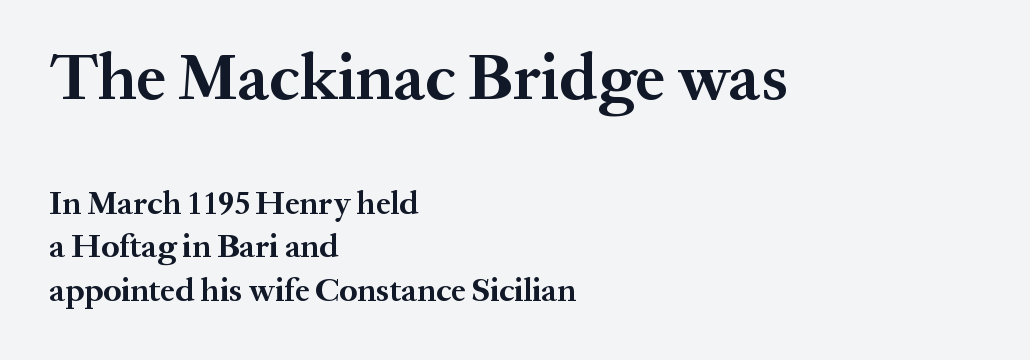
Q: Is the text bold? A: Yes.
Q: Is the text italic (slanted)? A: No, it is upright.
Q: Is the typeface a serif or a sans-serif typeface? A: Serif.
Q: Is the text underlined? A: No.
Q: How is the paragraph aligned? A: Left-aligned.
Q: Is the spacing between letters normal or unusually wide? A: Normal.
Q: Is the spacing between lines tight, normal or loose? A: Normal.
Q: Which block of text is set in a larger size, the first (top) or the second (bottom)? A: The first (top) one.
Q: Width (condensed, normal, or wide)? A: Normal.
Q: Stroke contrast? A: Medium.
Q: x-height? A: Medium.
Q: Monospaced? A: No.
